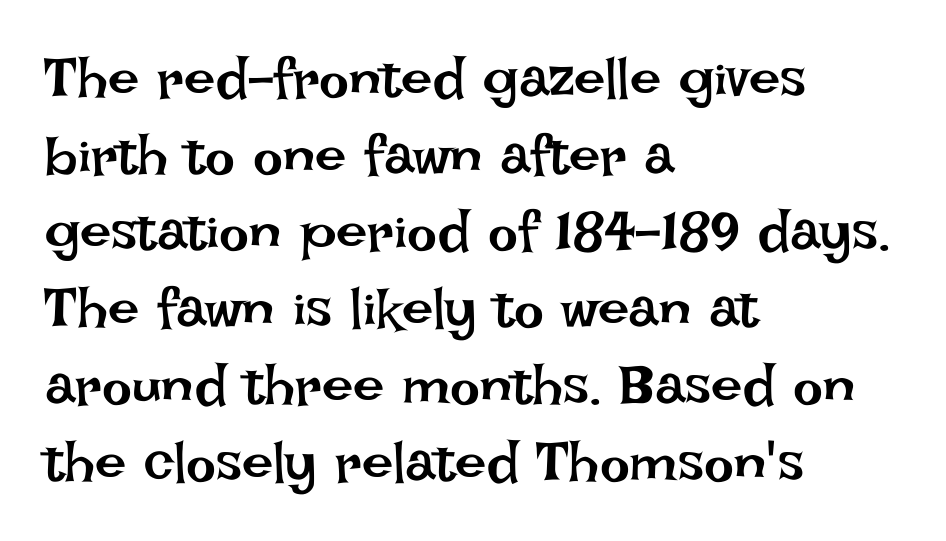
The area under the type is left untouched. Spacing verdict: proportional, widths tailored to each character. Quick note: interline space is typical. A roman cut, with each character standing at attention.
